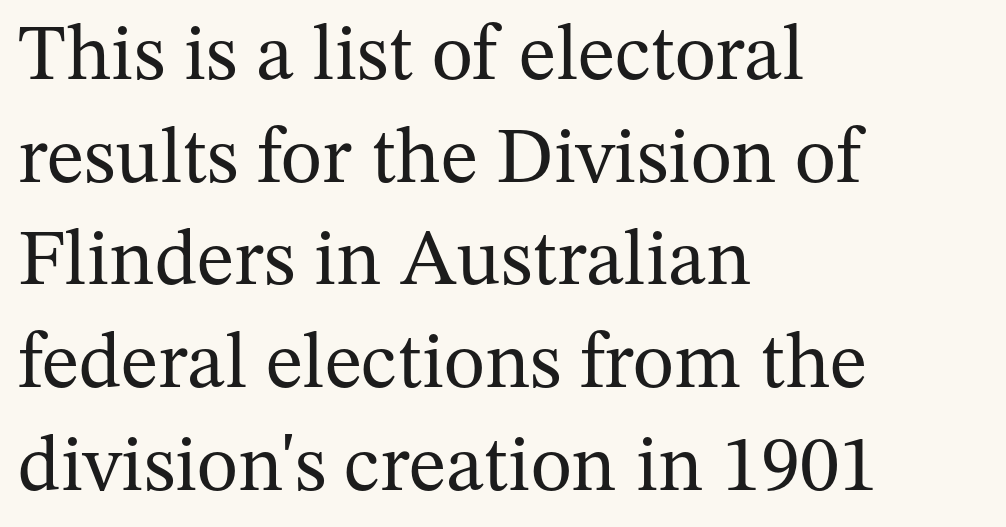
Nothing heavy about these letters — not bold at all. The tracking reads as untouched default to a designer's eye. Successive baselines arrive at the customary interval. Honestly, there is no underline to notice here at all.
